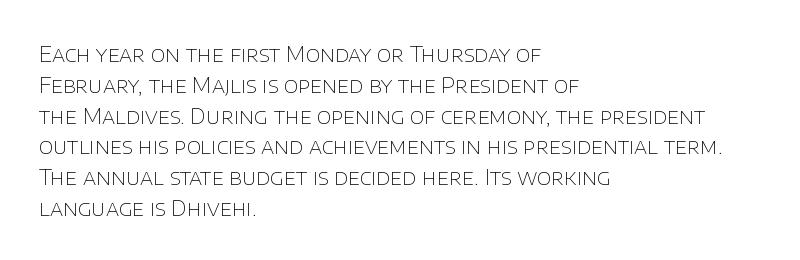
The image shows 22 px text type, upright; set left-aligned, normal line spacing (1.4x), normal letter spacing, not underlined.
